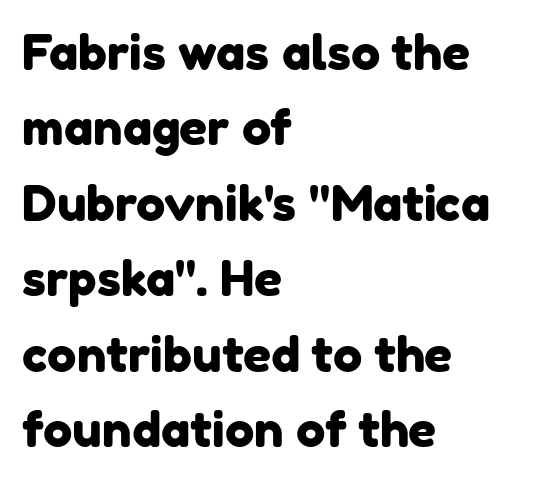
The image shows 49 px sans-serif type; set left-aligned, normal line spacing (1.54x), normal letter spacing, not underlined; low stroke contrast and a medium x-height.
